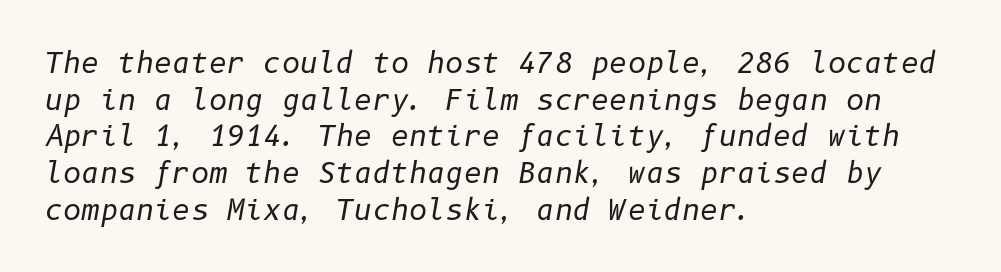
The image shows 28 px regular-weight type, italic (leaning right); set left-aligned, normal line spacing (1.31x), normal letter spacing, not underlined; low stroke contrast and a medium x-height.
